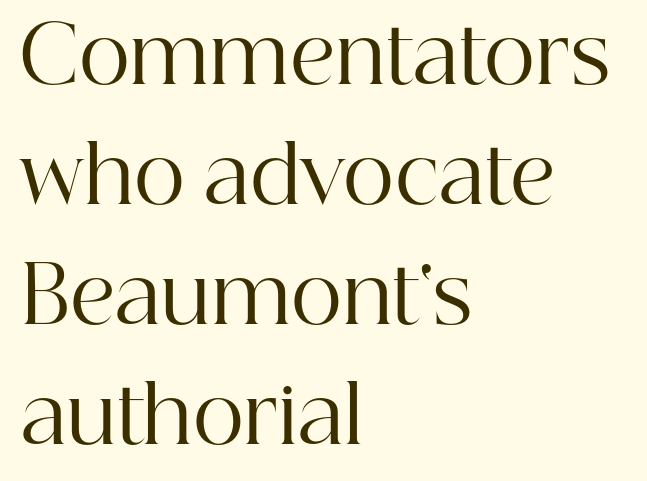
{"serif": "yes", "italic": "no", "bold": "no", "weight": "regular", "width": "normal", "stroke_contrast": "high", "x_height": "medium", "monospaced": "no", "underline": "no", "align": "left", "line_spacing": "normal", "line_spacing_ratio": 1.52, "letter_spacing": "normal", "letter_spacing_em": 0.0, "glyph_px": 79}
